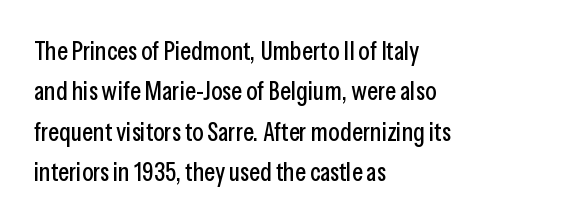
{"italic": "no", "underline": "no", "align": "left", "line_spacing": "normal", "line_spacing_ratio": 1.55, "letter_spacing": "normal", "letter_spacing_em": 0.0, "glyph_px": 26}
